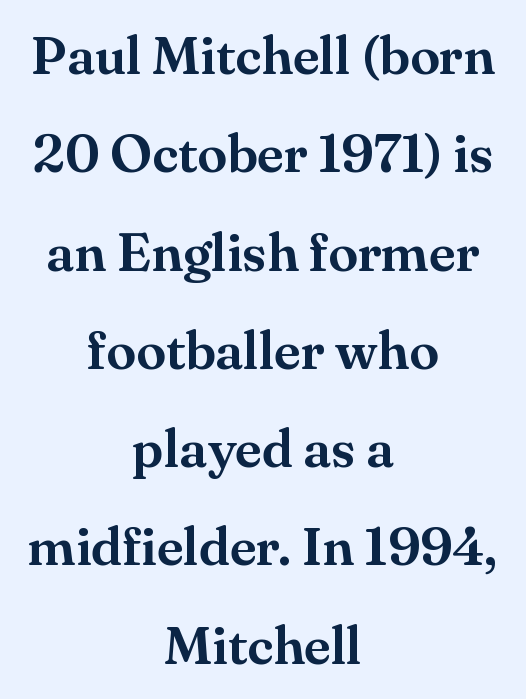
These lines keep a tight, regular rhythm from letter to letter. If you drew a line through each stem, it would be perfectly vertical. Check under the words: just untouched page. A serif font was chosen for this passage. Varying glyph widths throughout — classic text-font behaviour.
